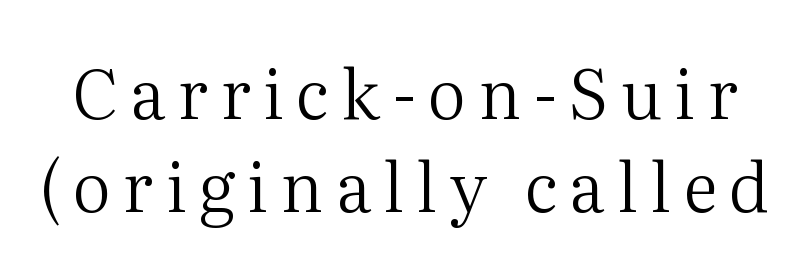
Q: Is the text bold? A: No.
Q: Is the text italic (slanted)? A: No, it is upright.
Q: Is the typeface a serif or a sans-serif typeface? A: Serif.
Q: Is the text underlined? A: No.
Q: Is the spacing between lines tight, normal or loose? A: Normal.
Q: Width (condensed, normal, or wide)? A: Normal.
Q: Stroke contrast? A: Medium.
Q: x-height? A: Medium.
Q: Monospaced? A: No.
